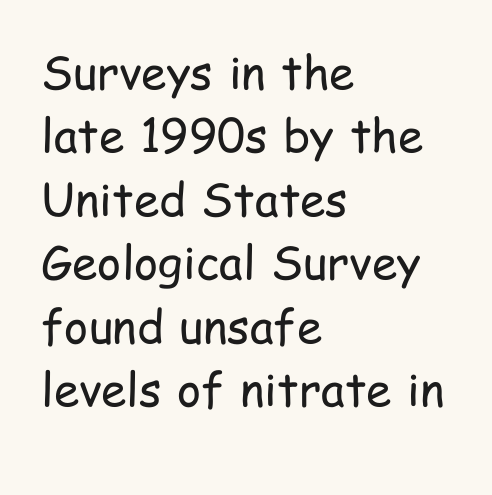
The image shows 46 px regular-weight, condensed sans-serif type, upright; set left-aligned, normal line spacing (1.38x), normal letter spacing, not underlined; low stroke contrast and a medium x-height.
